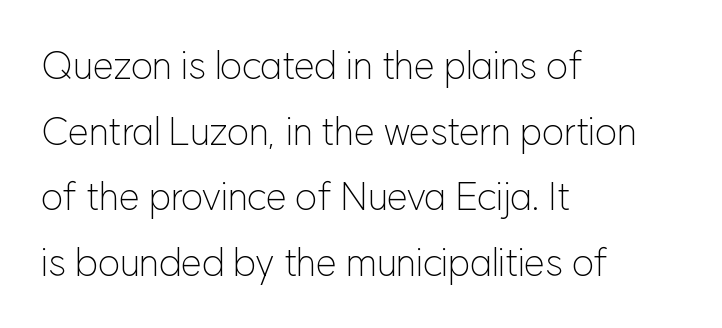
The image shows 38 px light sans-serif type, upright; set left-aligned, line spacing 1.73x, normal letter spacing, not underlined; low stroke contrast and a medium x-height.
